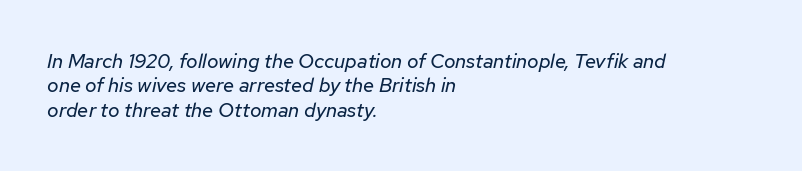
The image shows 20 px text type, italic (leaning right); set left-aligned, line spacing 1.22x, normal letter spacing, not underlined.
